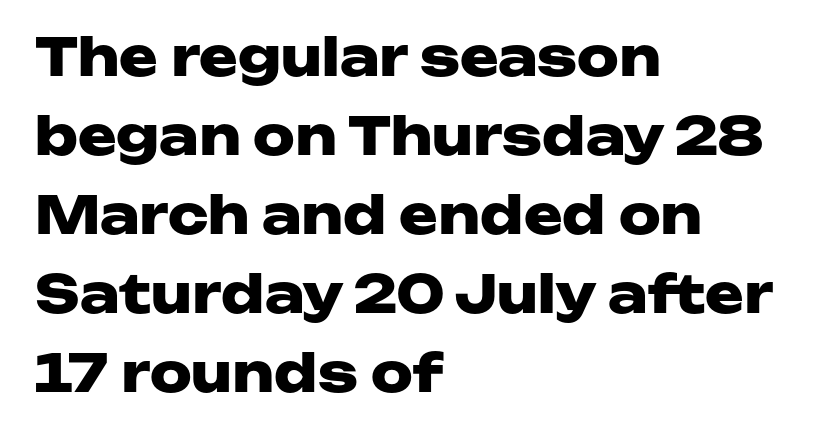
Q: Is the text bold? A: Yes.
Q: Is the text italic (slanted)? A: No, it is upright.
Q: Is the typeface a serif or a sans-serif typeface? A: Sans-serif.
Q: Is the text underlined? A: No.
Q: How is the paragraph aligned? A: Left-aligned.
Q: Is the spacing between letters normal or unusually wide? A: Normal.
Q: Is the spacing between lines tight, normal or loose? A: Normal.
Q: Width (condensed, normal, or wide)? A: Wide.
Q: Stroke contrast? A: Low.
Q: x-height? A: Medium.
Q: Monospaced? A: No.
